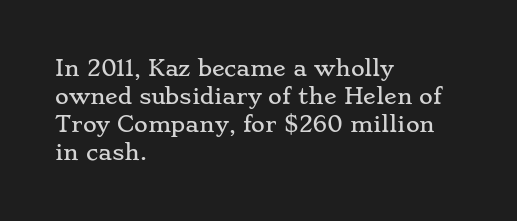
Q: Is the text italic (slanted)? A: No, it is upright.
Q: Is the text underlined? A: No.
Q: How is the paragraph aligned? A: Left-aligned.
Q: Is the spacing between letters normal or unusually wide? A: Normal.
Q: Is the spacing between lines tight, normal or loose? A: Normal.
